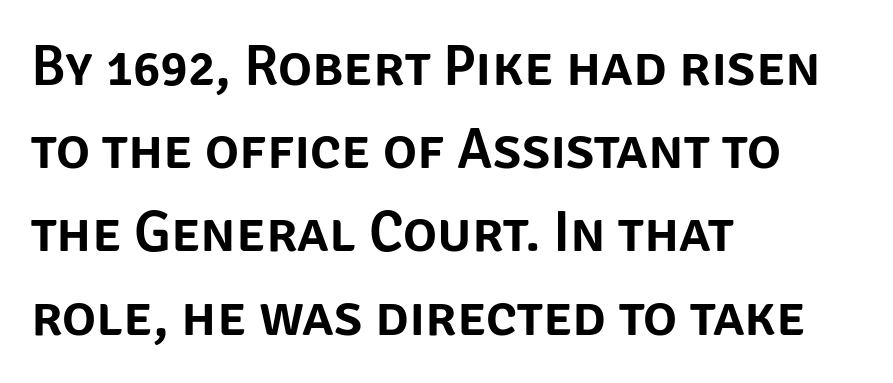
Q: Is the text italic (slanted)? A: No, it is upright.
Q: Is the typeface a serif or a sans-serif typeface? A: Sans-serif.
Q: Is the text underlined? A: No.
Q: How is the paragraph aligned? A: Left-aligned.
Q: Is the spacing between letters normal or unusually wide? A: Normal.
Q: Is the spacing between lines tight, normal or loose? A: Normal.
Q: Width (condensed, normal, or wide)? A: Normal.
Q: Stroke contrast? A: Low.
Q: x-height? A: Large.
Q: Monospaced? A: No.
